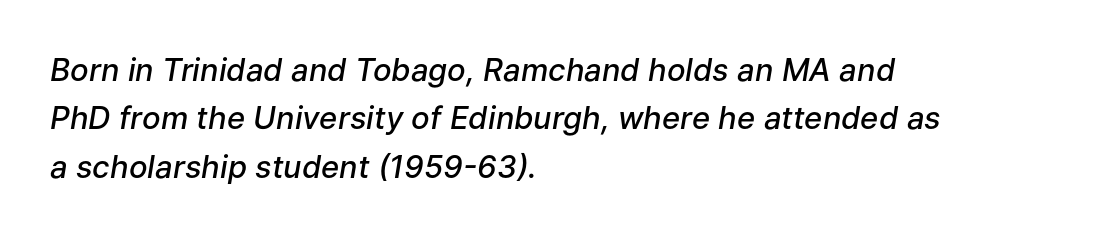
Characters are canted at an angle relative to the baseline's perpendicular. Check the space under the baseline: it is left empty. Caption: multi-line text, flush left, ragged right. You could call the tracking neutral — neither tight nor loose. Semibold letterforms, between regular and bold.
